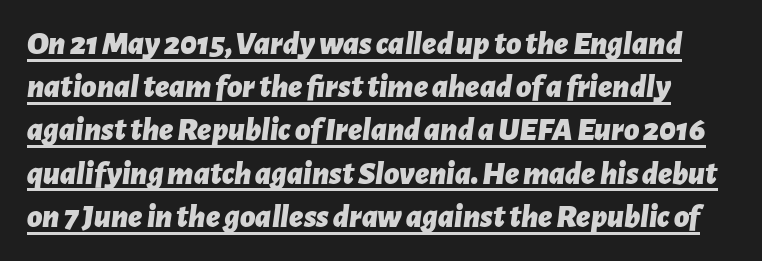
{"italic": "yes", "lean": "right", "slant_degrees": 7, "bold": "yes", "weight": "bold", "width": "normal", "stroke_contrast": "low", "x_height": "medium", "monospaced": "no", "underline": "yes", "line_spacing": "normal", "line_spacing_ratio": 1.31, "letter_spacing": "normal", "letter_spacing_em": 0.0, "glyph_px": 33}
